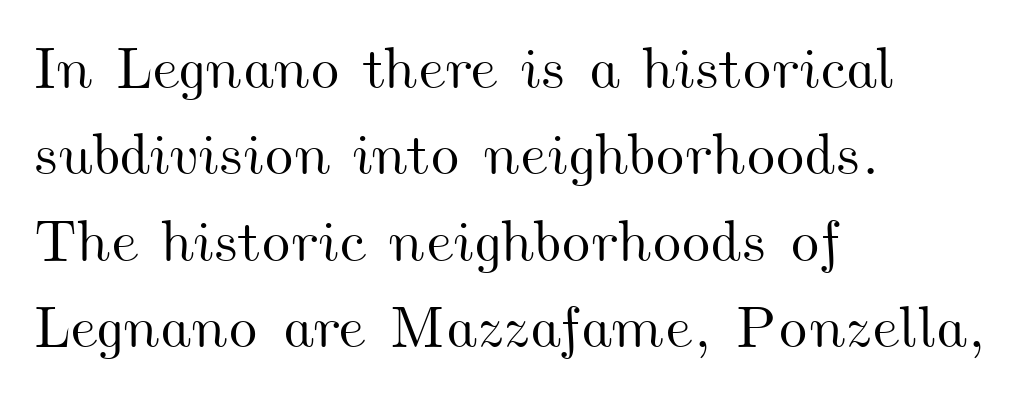
Check under the words: just untouched page. You could call the tracking neutral — neither tight nor loose. The passage shown is typed in a proportional face where columns would drift. A typesetter would call this leading conventional body-copy spacing. This rendering uses left alignment, leaving the right contour irregular.
